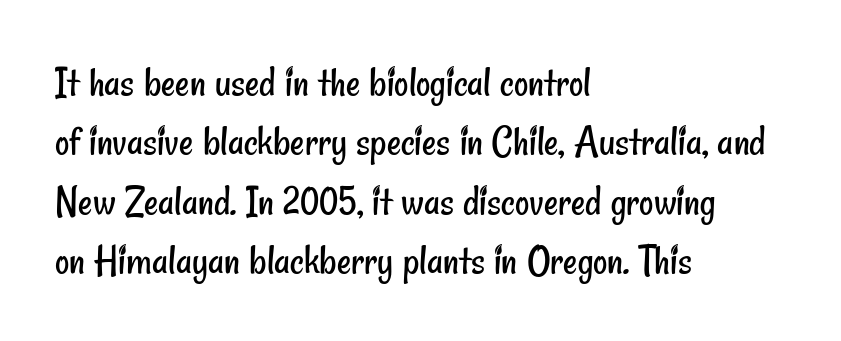
The image shows 44 px regular-weight, condensed sans-serif type; set left-aligned, normal line spacing (1.35x), normal letter spacing, not underlined; low stroke contrast and a small x-height.
